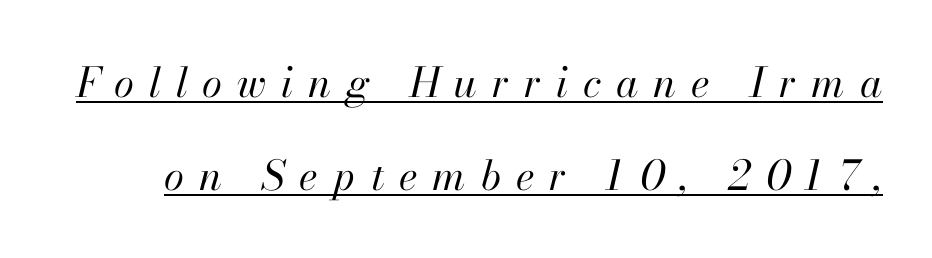
Q: Is the text bold? A: No.
Q: Is the text italic (slanted)? A: Yes, it leans right by about 13 degrees.
Q: Is the text underlined? A: Yes.
Q: Is the spacing between letters normal or unusually wide? A: Unusually wide.
Q: Is the spacing between lines tight, normal or loose? A: Loose.
Q: Width (condensed, normal, or wide)? A: Normal.
Q: Stroke contrast? A: High.
Q: x-height? A: Small.
Q: Monospaced? A: No.
